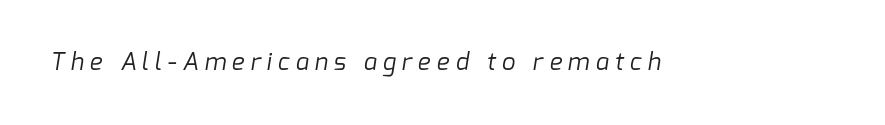
{"bold": "no", "underline": "no", "letter_spacing": "wide", "letter_spacing_em": 0.25, "glyph_px": 24}
